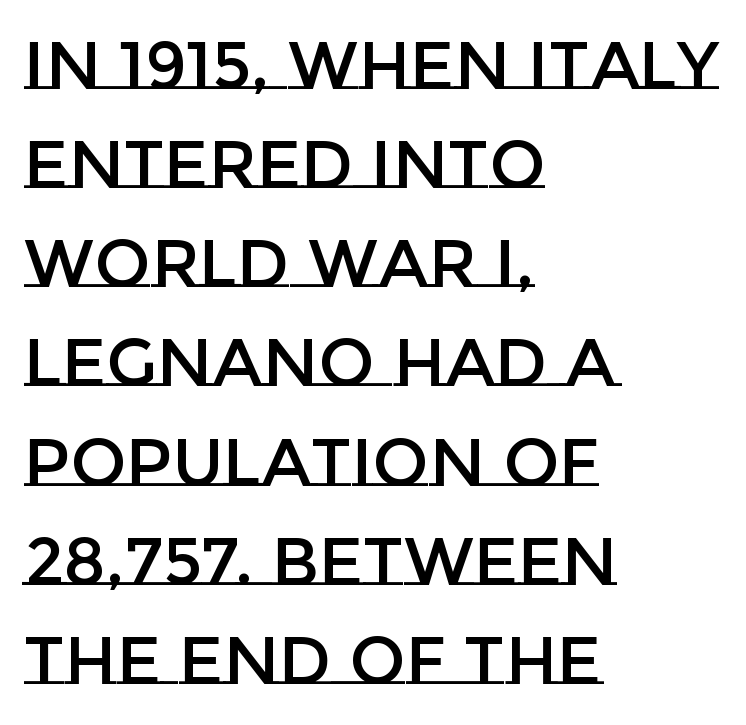
Q: Is the text italic (slanted)? A: No, it is upright.
Q: Is the text underlined? A: No.
Q: How is the paragraph aligned? A: Left-aligned.
Q: Is the spacing between letters normal or unusually wide? A: Normal.
Q: Is the spacing between lines tight, normal or loose? A: Normal.
Q: Width (condensed, normal, or wide)? A: Normal.
Q: Stroke contrast? A: Low.
Q: x-height? A: Large.
Q: Monospaced? A: No.
